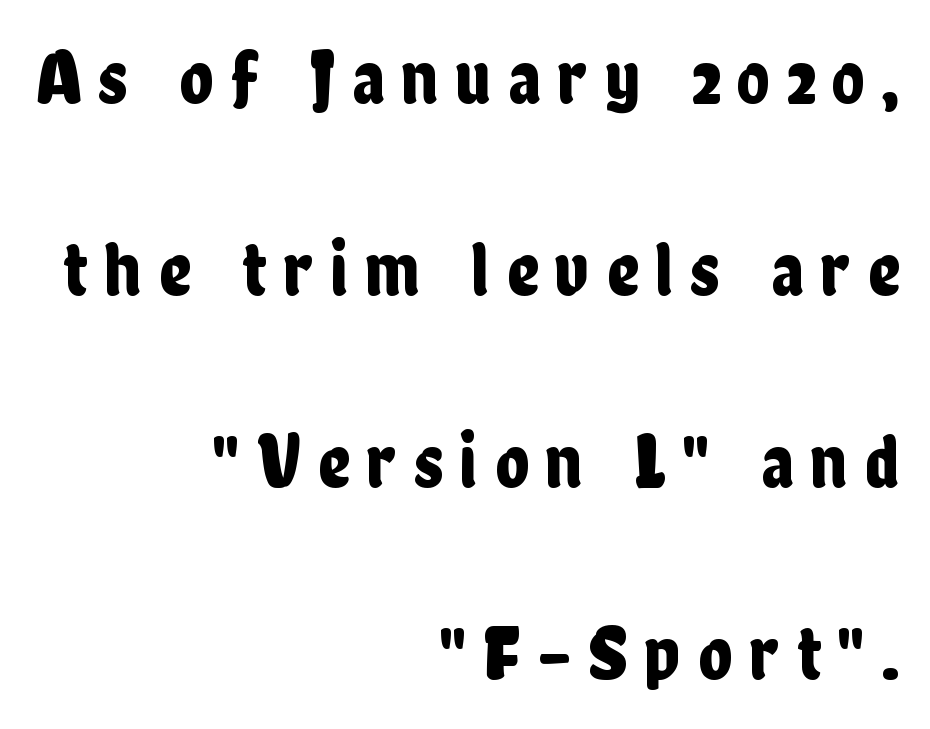
Font category for this specimen: sans-serif. What's the leading like? Stretched, with rows far apart. Type without underlining. You could not count columns in this text — the font is proportionally spaced. Ordinary non-slanted type is in use.
